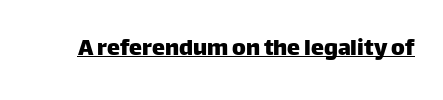
Posture: vertical. Is the letter spacing exaggerated? No — it looks like the ordinary default. These characters rest on top of a visible drawn line.
